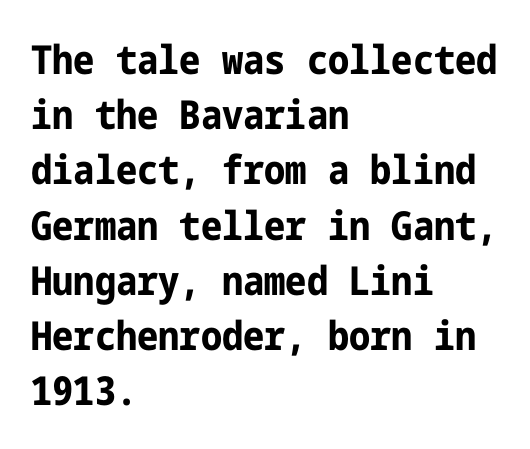
The image shows 40 px bold, condensed sans-serif type, upright; set left-aligned, normal line spacing (1.38x), normal letter spacing, not underlined; low stroke contrast and a medium x-height.
